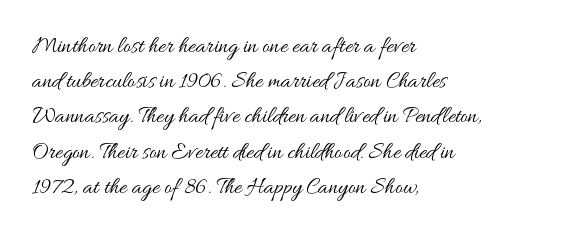
The image shows 23 px text type; set left-aligned, normal line spacing (1.53x), normal letter spacing, not underlined.
